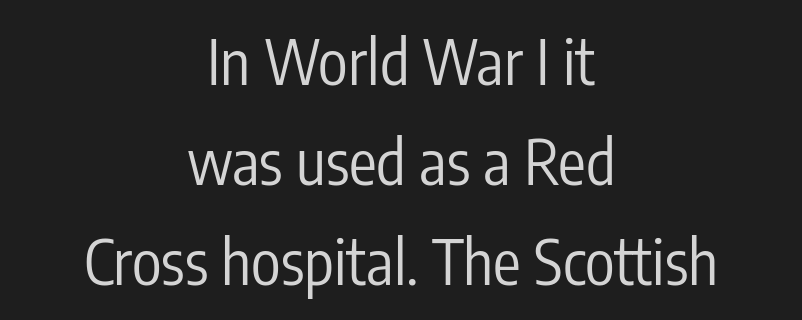
Spacing verdict: proportional, widths tailored to each character. Letterform terminals end flat and unadorned throughout the passage. No chunkiness to these letters — they're not bold. The lines sit at an ordinary, default distance from one another. Has an underline been added? It has not.
